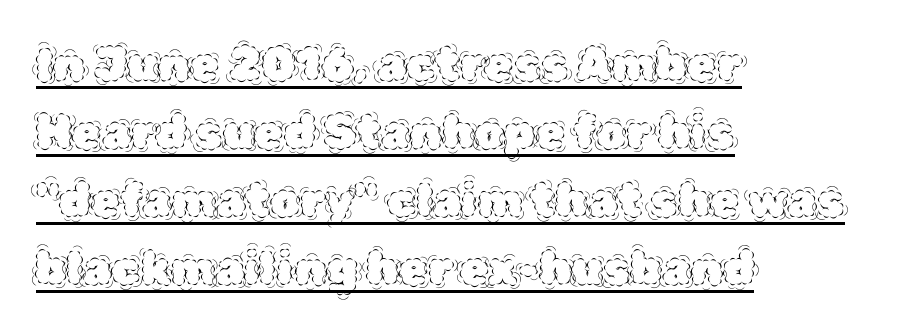
{"italic": "no", "bold": "no", "weight": "thin", "width": "normal", "x_height": "large", "monospaced": "no", "underline": "yes", "align": "left", "line_spacing": "normal", "line_spacing_ratio": 1.45, "letter_spacing": "normal", "letter_spacing_em": 0.0, "glyph_px": 47}
